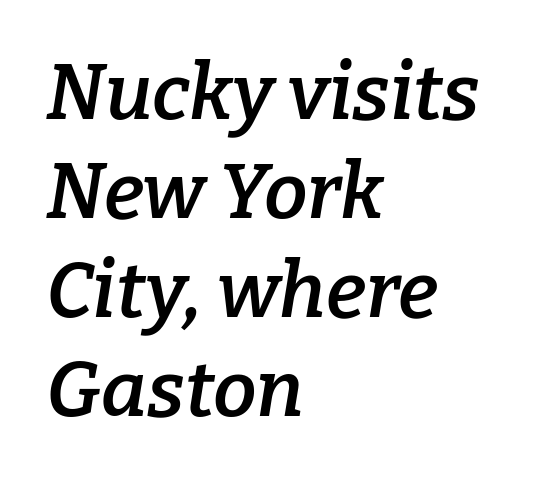
Caption: multi-line text, flush left, ragged right. Notice how the stems are inclined rather than vertical — that's the hallmark of italics. Observe the serifs anchoring each vertical stroke in this sample. Descenders hang freely into open space. Spacing verdict: proportional, widths tailored to each character. A typesetter would call this leading conventional body-copy spacing.
